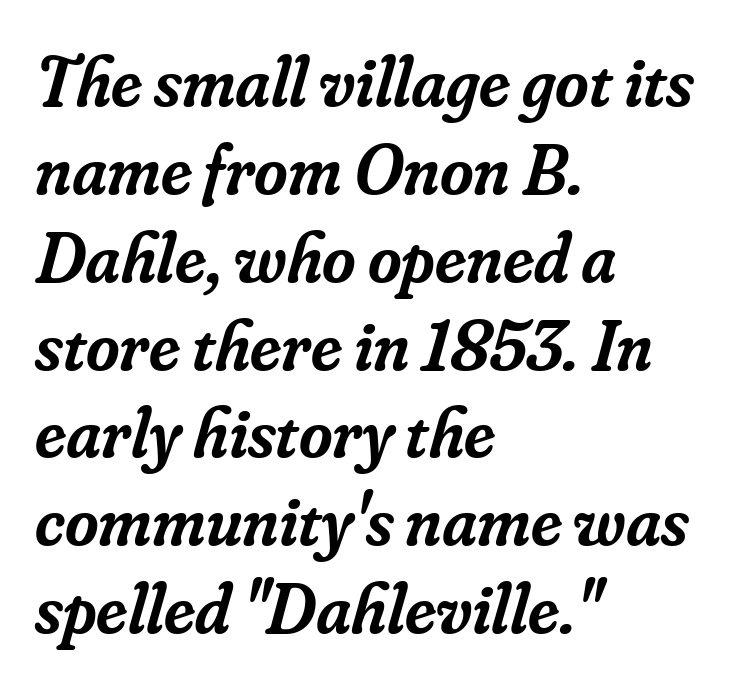
The type family on display is of the serif kind. Is this a fixed-width face? No — the glyphs have proportional, varying widths. What weight is shown? A semibold, between regular and bold. Spacing between characters is what you'd get straight out of the box.
